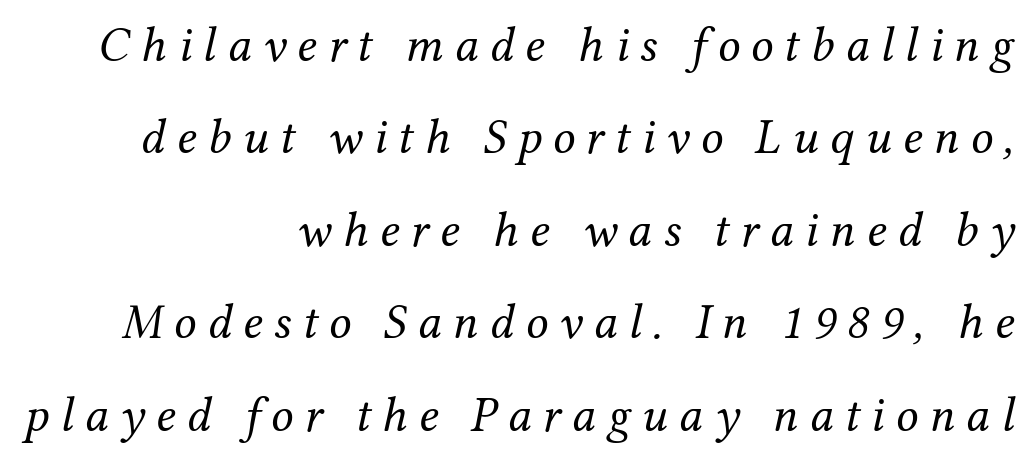
Emphasis-style slanted type is in use. The space directly below the letters is spotless. Ink coverage per letter is moderate at most. Teacher's note: observe the even right margin — that is flush-right alignment. Glyph-to-glyph distance is far greater than everyday printed text. The glyphs in this specimen are seriffed.
